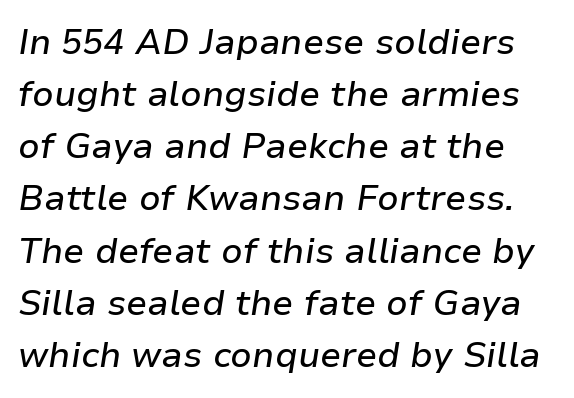
The image shows 35 px text type, italic (leaning right); set normal line spacing (1.49x), normal letter spacing, not underlined; low stroke contrast and a medium x-height.
